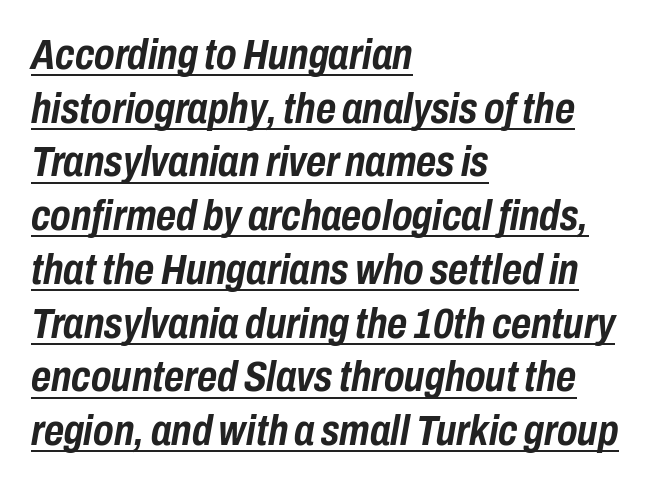
Q: Is the text bold? A: Yes.
Q: Is the text italic (slanted)? A: Yes, it leans right by about 10 degrees.
Q: Is the text underlined? A: Yes.
Q: How is the paragraph aligned? A: Left-aligned.
Q: Is the spacing between letters normal or unusually wide? A: Normal.
Q: Is the spacing between lines tight, normal or loose? A: Normal.
Q: Width (condensed, normal, or wide)? A: Condensed.
Q: Stroke contrast? A: Low.
Q: x-height? A: Medium.
Q: Monospaced? A: No.
